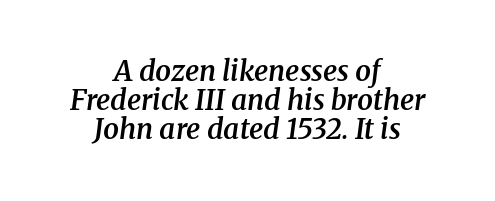
Q: Is the text bold? A: Semi-bold.
Q: Is the text italic (slanted)? A: Yes, it leans right by about 8 degrees.
Q: Is the typeface a serif or a sans-serif typeface? A: Serif.
Q: Is the text underlined? A: No.
Q: How is the paragraph aligned? A: Centered.
Q: Is the spacing between letters normal or unusually wide? A: Normal.
Q: Is the spacing between lines tight, normal or loose? A: Tight.
Q: Width (condensed, normal, or wide)? A: Normal.
Q: Stroke contrast? A: Medium.
Q: x-height? A: Medium.
Q: Monospaced? A: No.
